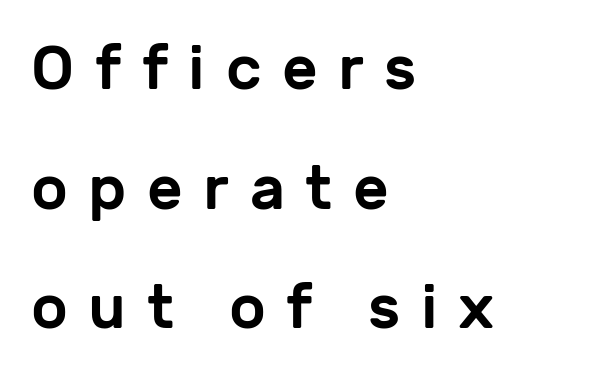
The image shows 62 px sans-serif type, upright; set left-aligned, loose line spacing (1.93x), unusually wide letter spacing (+0.33 em), not underlined; low stroke contrast and a medium x-height.
